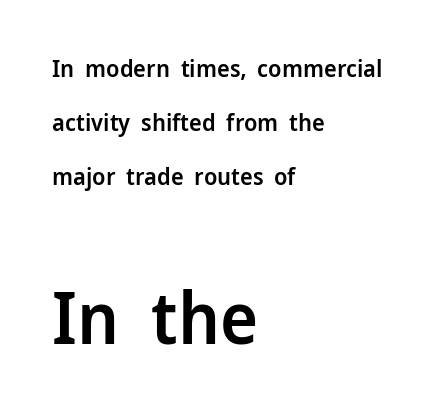
The image shows 72 px semibold sans-serif type, upright; set left-aligned, loose line spacing (2.24x), normal letter spacing, not underlined; the second (bottom) block is 3.0x larger; low stroke contrast and a medium x-height.
